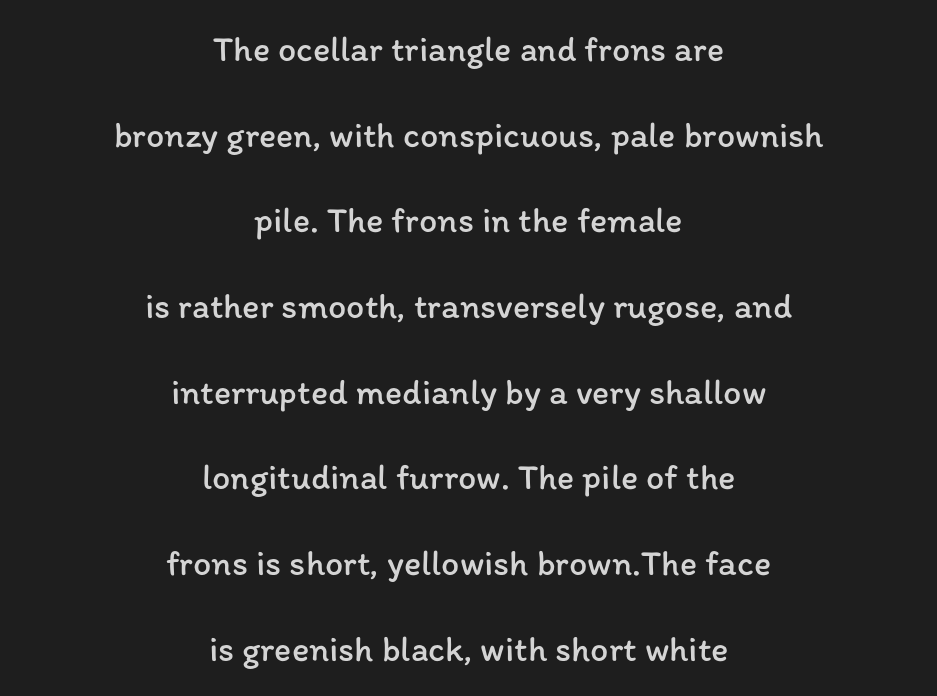
Quick note: interline space is abundant. Is the stroke heavy? The answer is a plain regular-or-lighter. The text block is weighted toward neither margin, spreading evenly from the middle. Unmarked baselines from the first word to the last. These lines were composed using upright roman letters.
